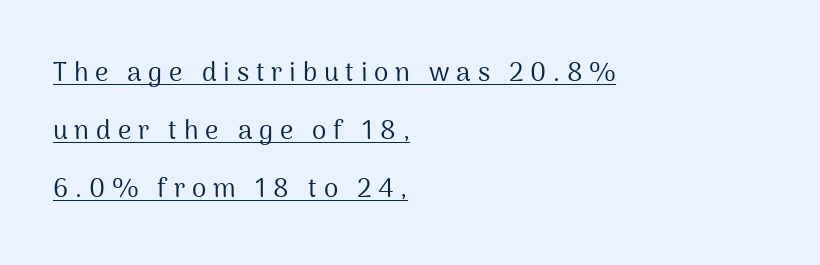
Q: Is the text bold? A: No.
Q: Is the text italic (slanted)? A: No, it is upright.
Q: Is the text underlined? A: Yes.
Q: How is the paragraph aligned? A: Left-aligned.
Q: Is the spacing between letters normal or unusually wide? A: Unusually wide.
Q: Is the spacing between lines tight, normal or loose? A: Loose.
